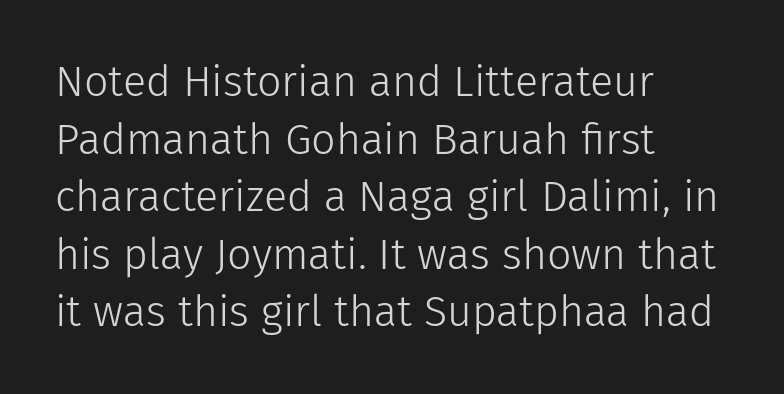
{"serif": "no", "italic": "no", "bold": "no", "weight": "light", "width": "normal", "stroke_contrast": "low", "x_height": "medium", "monospaced": "no", "underline": "no", "align": "left", "line_spacing": "normal", "line_spacing_ratio": 1.34, "letter_spacing": "normal", "letter_spacing_em": 0.0, "glyph_px": 43}
